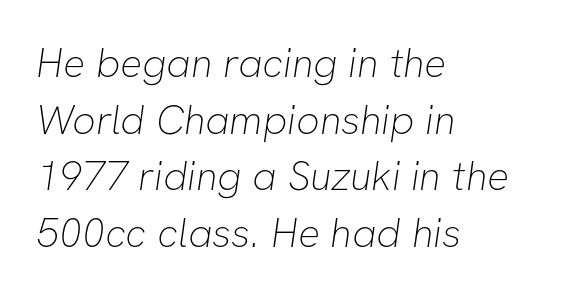
The text was rendered using a sans face with plain stroke endings. The weight would be labelled regular, book, light, or lighter still. The rag falls on the right side of this text block. Horizontal bands of white between lines are of average thickness. The face used here is proportionally spaced, like ordinary book or web type.
